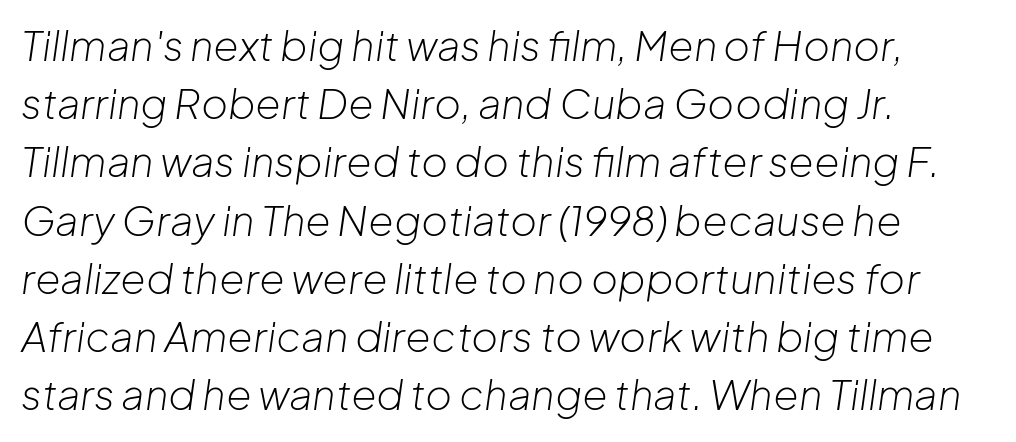
{"italic": "yes", "lean": "right", "slant_degrees": 8, "bold": "no", "weight": "light", "width": "normal", "stroke_contrast": "low", "x_height": "medium", "monospaced": "no", "underline": "no", "align": "left", "line_spacing": "normal", "line_spacing_ratio": 1.42, "letter_spacing": "normal", "letter_spacing_em": 0.0, "glyph_px": 41}
